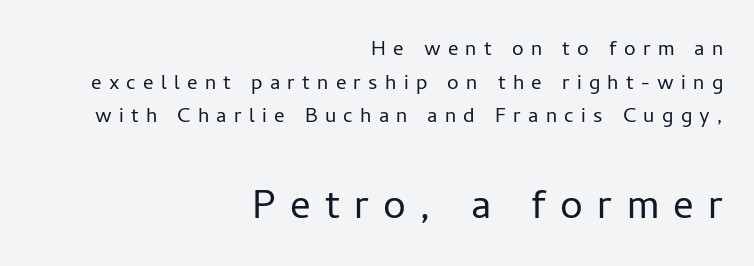
{"serif": "no", "italic": "no", "bold": "no", "weight": "light", "width": "normal", "stroke_contrast": "low", "x_height": "medium", "monospaced": "no", "underline": "no", "align": "right", "line_spacing": "normal", "line_spacing_ratio": 1.29, "letter_spacing": "wide", "letter_spacing_em": 0.28, "larger_block": "second", "size_ratio": 1.96, "glyph_px": 51}
